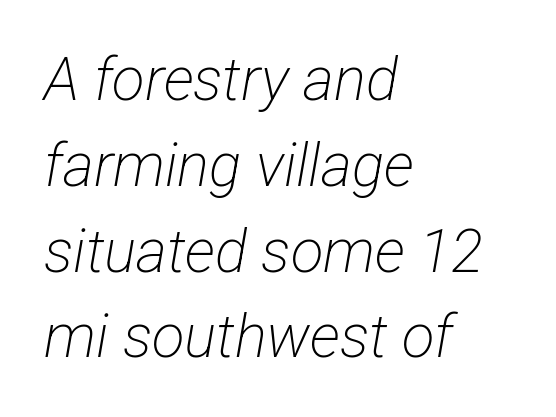
{"serif": "no", "bold": "no", "weight": "light", "width": "condensed", "stroke_contrast": "low", "x_height": "medium", "monospaced": "no", "underline": "no", "align": "left", "line_spacing": "normal", "line_spacing_ratio": 1.43, "letter_spacing": "normal", "letter_spacing_em": 0.0, "glyph_px": 60}
